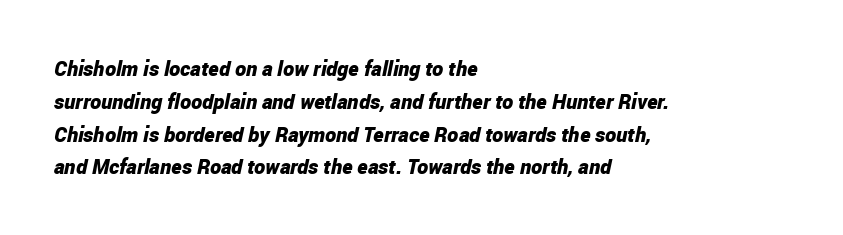
Type without underlining. Left-aligned paragraph, ragged on the right. Is the type slanted? Yes — the strokes lean at a clear angle. Caption: standard tracking, unaltered.
